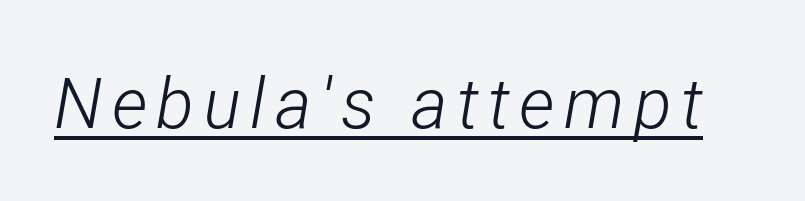
The image shows 70 px light, condensed type, italic (leaning right); set underlined; low stroke contrast and a medium x-height.
